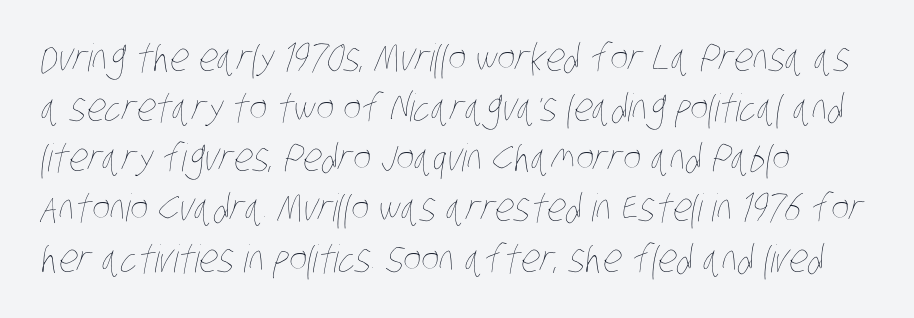
Nothing heavy about these letters — not bold at all. Whoever set this chose a conventional vertical rhythm. The passage shown is typed in a proportional face where columns would drift. This rendering uses left alignment, leaving the right contour irregular. Clear beneath every line of the passage. The rendering keeps characters at their native spacing.
